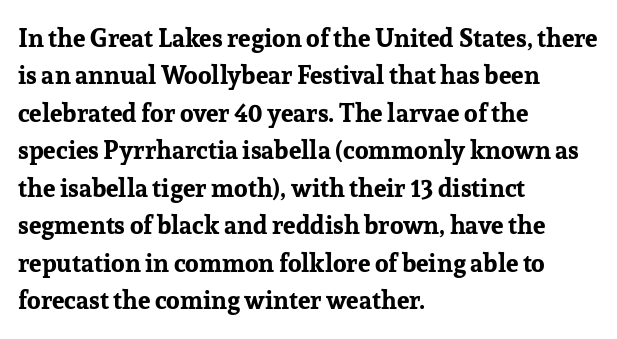
Q: Is the text bold? A: Yes.
Q: Is the text italic (slanted)? A: No, it is upright.
Q: Is the text underlined? A: No.
Q: How is the paragraph aligned? A: Left-aligned.
Q: Is the spacing between letters normal or unusually wide? A: Normal.
Q: Is the spacing between lines tight, normal or loose? A: Normal.
